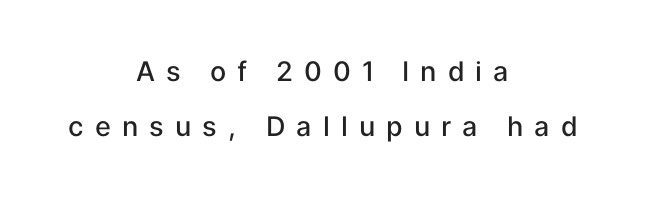
Q: Is the text bold? A: Semi-bold.
Q: Is the text italic (slanted)? A: No, it is upright.
Q: Is the text underlined? A: No.
Q: How is the paragraph aligned? A: Centered.
Q: Is the spacing between letters normal or unusually wide? A: Unusually wide.
Q: Is the spacing between lines tight, normal or loose? A: Loose.
